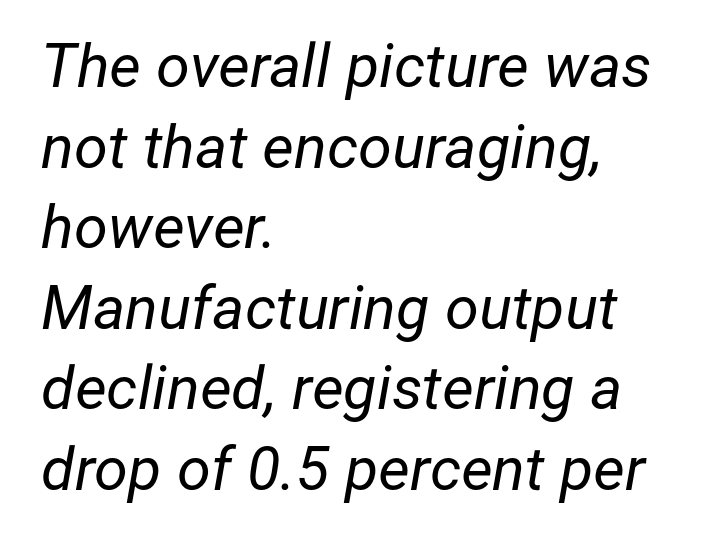
Q: Is the text bold? A: No.
Q: Is the text italic (slanted)? A: Yes, it leans right by about 12 degrees.
Q: Is the text underlined? A: No.
Q: How is the paragraph aligned? A: Left-aligned.
Q: Is the spacing between letters normal or unusually wide? A: Normal.
Q: Is the spacing between lines tight, normal or loose? A: Normal.
Q: Width (condensed, normal, or wide)? A: Normal.
Q: Stroke contrast? A: Low.
Q: x-height? A: Medium.
Q: Monospaced? A: No.
